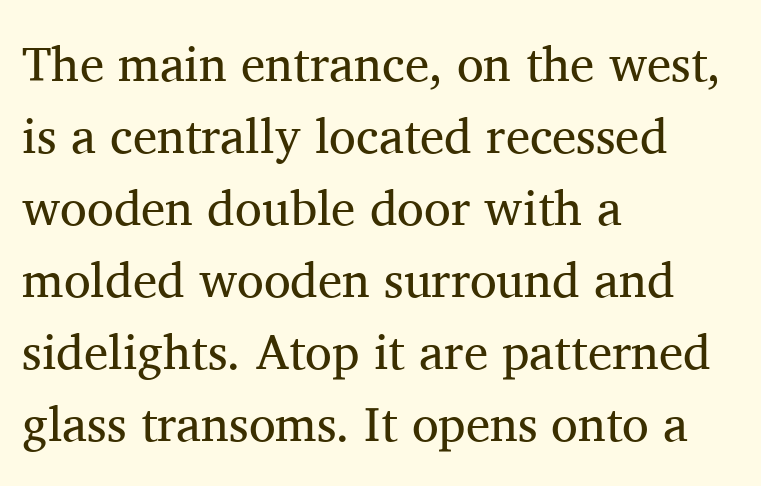
Regarding leading, the lines here are spaced in the standard way. To sum up the face: it has serifs. Students, note that the glyphs here touch the page at normal intervals. The paragraph has a hard left edge and a soft right edge. When letters stand straight like this, we call the style roman or upright.
